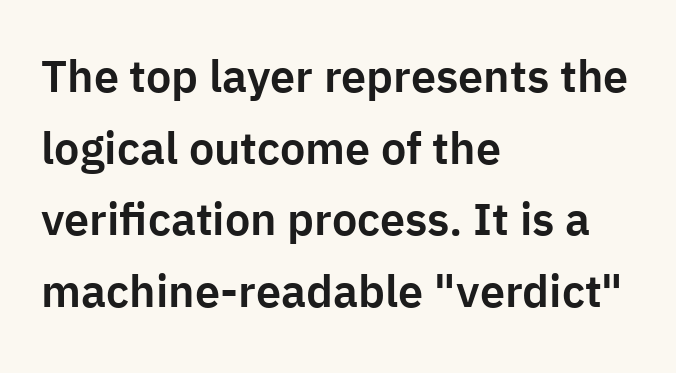
The image shows 45 px sans-serif type, upright; set left-aligned, normal line spacing (1.59x), normal letter spacing, not underlined; low stroke contrast and a medium x-height.
